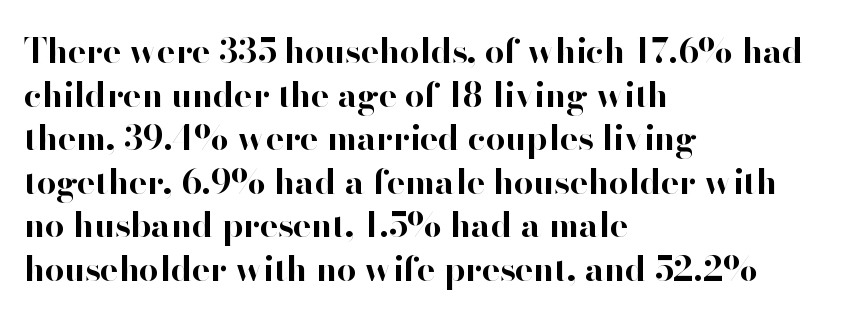
{"serif": "no", "italic": "no", "bold": "yes", "weight": "bold", "width": "normal", "stroke_contrast": "high", "x_height": "small", "monospaced": "no", "underline": "no", "align": "left", "line_spacing": "normal", "line_spacing_ratio": 1.28, "letter_spacing": "normal", "letter_spacing_em": 0.0, "glyph_px": 34}
